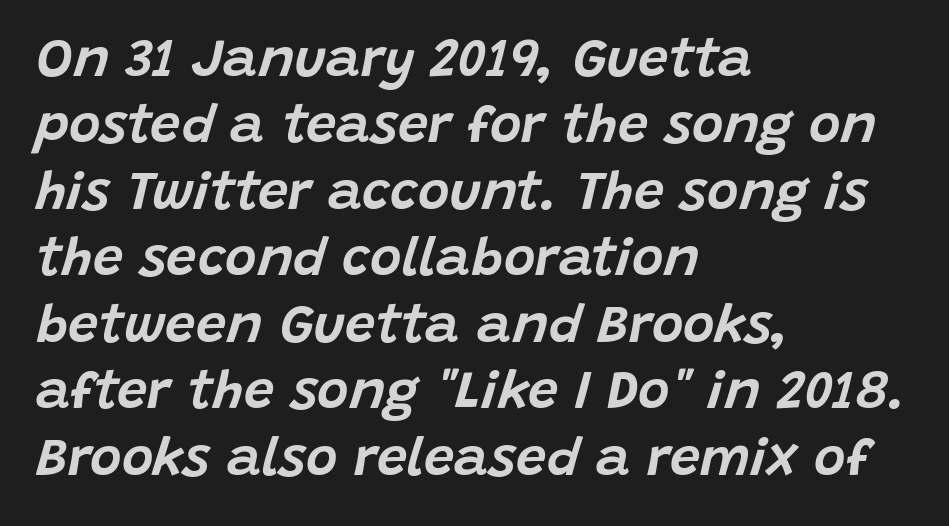
{"italic": "yes", "lean": "right", "slant_degrees": 15, "width": "normal", "stroke_contrast": "low", "x_height": "large", "monospaced": "no", "underline": "no", "align": "left", "line_spacing_ratio": 1.23, "letter_spacing": "normal", "letter_spacing_em": 0.0, "glyph_px": 54}
